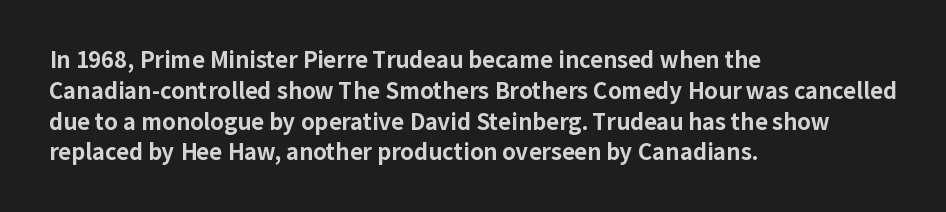
No italicization has been applied; the sample stays upright. The line-height multiplier appears to be the usual default. The face used here has the dense, thick strokes of a bold. Clear beneath every line of the passage. Each word holds together tightly as a unit, with standard inter-letter gaps. The typesetter chose a ragged-right arrangement here.
